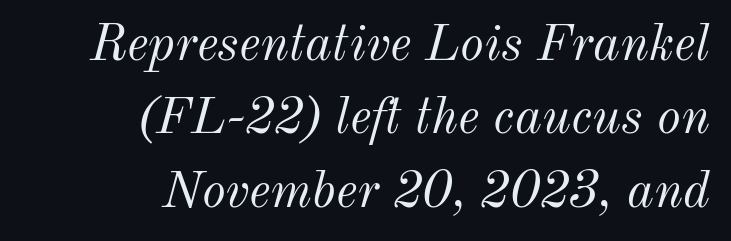
The image shows 51 px light type, italic (leaning right); set right-aligned, normal line spacing (1.44x), normal letter spacing, not underlined; medium stroke contrast and a small x-height.
